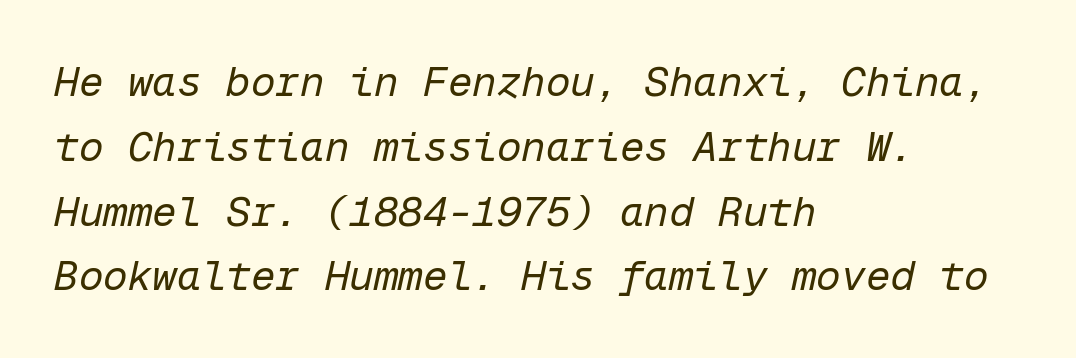
{"italic": "yes", "lean": "right", "slant_degrees": 12, "bold": "no", "weight": "regular", "width": "normal", "stroke_contrast": "low", "x_height": "medium", "monospaced": "yes", "underline": "no", "align": "left", "line_spacing": "normal", "line_spacing_ratio": 1.58, "letter_spacing": "normal", "letter_spacing_em": 0.0, "glyph_px": 41}
